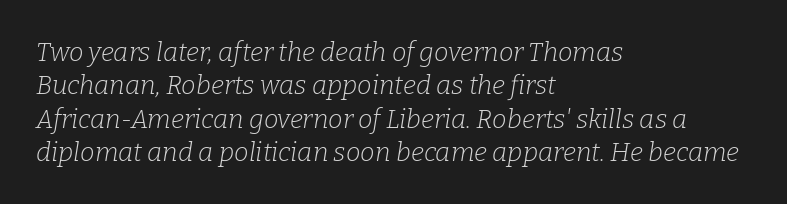
The image shows 26 px text type, italic (leaning right); set left-aligned, normal line spacing (1.28x), normal letter spacing, not underlined.
